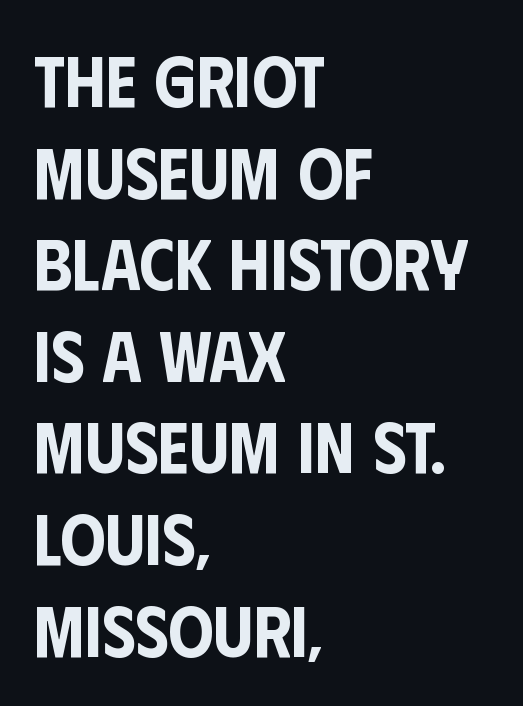
Q: Is the text italic (slanted)? A: No, it is upright.
Q: Is the typeface a serif or a sans-serif typeface? A: Sans-serif.
Q: Is the text underlined? A: No.
Q: How is the paragraph aligned? A: Left-aligned.
Q: Is the spacing between letters normal or unusually wide? A: Normal.
Q: Is the spacing between lines tight, normal or loose? A: Normal.
Q: Width (condensed, normal, or wide)? A: Condensed.
Q: Stroke contrast? A: Low.
Q: x-height? A: Large.
Q: Monospaced? A: No.
